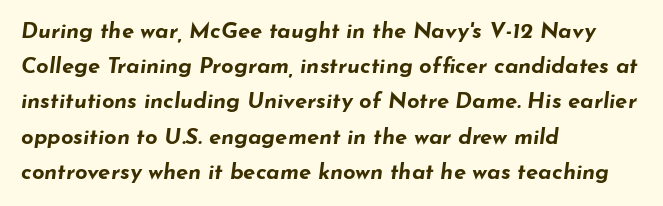
Q: Is the text bold? A: Yes.
Q: Is the text italic (slanted)? A: Yes, it leans right by about 7 degrees.
Q: Is the text underlined? A: No.
Q: How is the paragraph aligned? A: Left-aligned.
Q: Is the spacing between letters normal or unusually wide? A: Normal.
Q: Is the spacing between lines tight, normal or loose? A: Normal.
